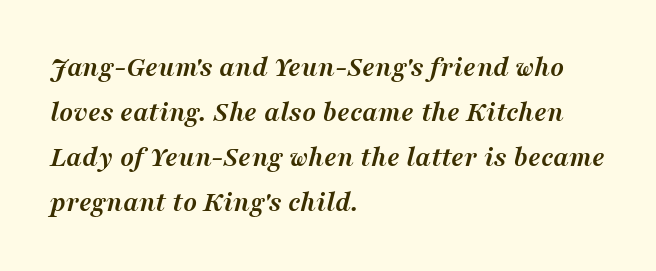
Q: Is the text bold? A: Yes.
Q: Is the text italic (slanted)? A: Yes, it leans right by about 16 degrees.
Q: Is the typeface a serif or a sans-serif typeface? A: Serif.
Q: Is the text underlined? A: No.
Q: How is the paragraph aligned? A: Left-aligned.
Q: Is the spacing between letters normal or unusually wide? A: Normal.
Q: Is the spacing between lines tight, normal or loose? A: Normal.
Q: Width (condensed, normal, or wide)? A: Normal.
Q: Stroke contrast? A: Medium.
Q: x-height? A: Medium.
Q: Monospaced? A: No.
